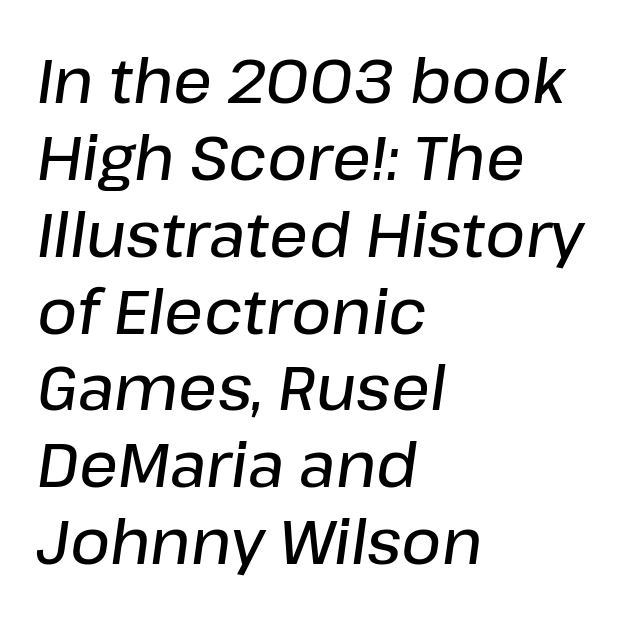
Q: Is the text bold? A: Semi-bold.
Q: Is the text italic (slanted)? A: Yes, it leans right by about 8 degrees.
Q: Is the text underlined? A: No.
Q: How is the paragraph aligned? A: Left-aligned.
Q: Is the spacing between letters normal or unusually wide? A: Normal.
Q: Is the spacing between lines tight, normal or loose? A: Normal.
Q: Width (condensed, normal, or wide)? A: Normal.
Q: Stroke contrast? A: Low.
Q: x-height? A: Medium.
Q: Monospaced? A: No.
